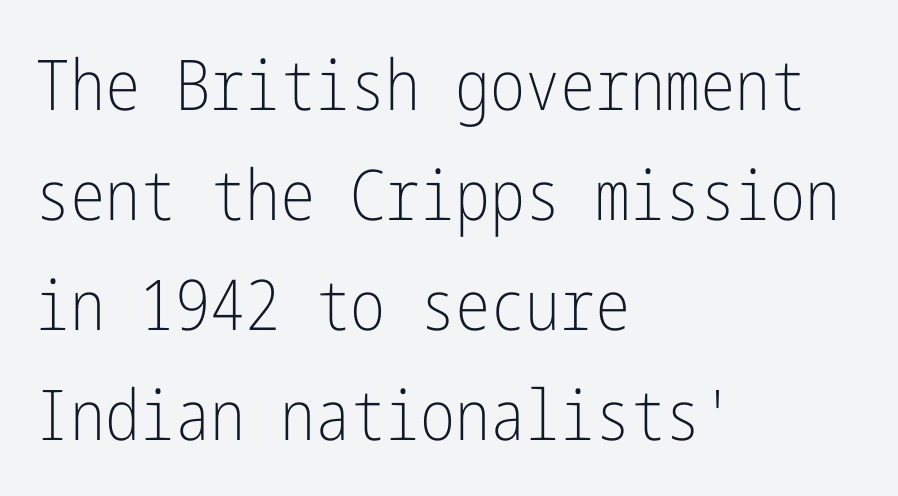
The image shows 70 px light, condensed sans-serif type, upright; set left-aligned, normal line spacing (1.57x), normal letter spacing, not underlined; low stroke contrast and a medium x-height.
